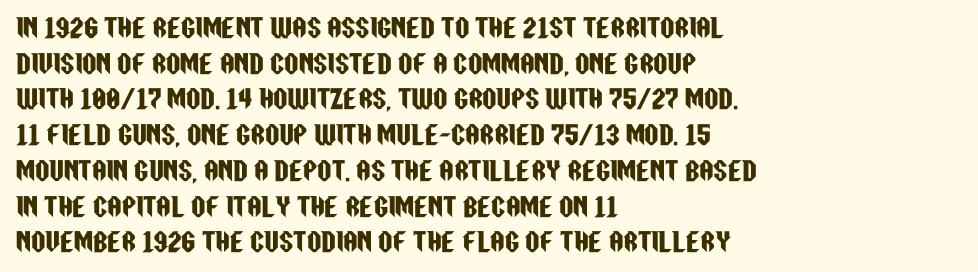
Glyph-to-glyph distance matches everyday printed text. The baseline area is clear. These lines are set flush left with a ragged right edge. Designer's note — italics off, roman on. The rendering uses a moderate line-height, typical for paragraphs.
